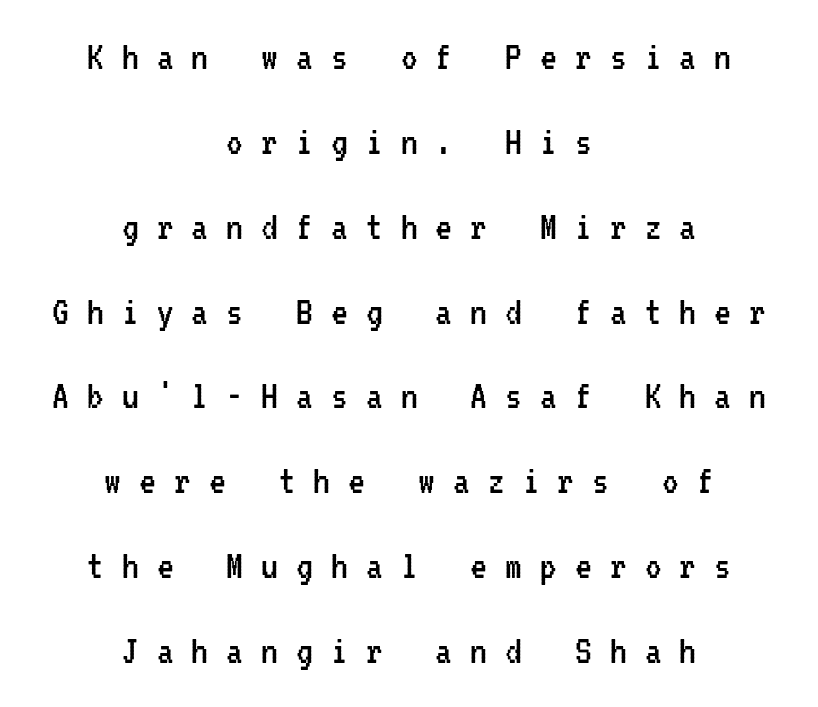
Alignment: centered. Every character here occupies the same horizontal width, giving the sample a typewriter-like rhythm. How are the letters spaced? Widely, with obvious added tracking. The font sits on the lighter half of the weight spectrum, regular included. Decoration check: the copy has no underline.
